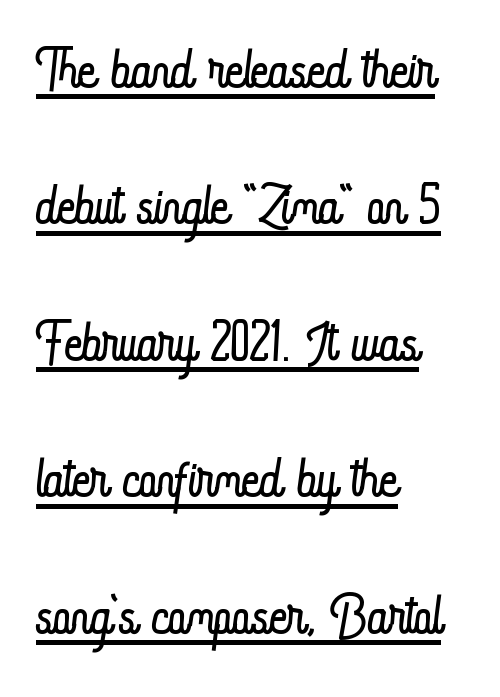
The letters sit at their default tracking, neither squeezed nor spread. The glyphs are accompanied by a horizontal stroke just below them. The face used here is proportionally spaced, like ordinary book or web type. No chunkiness to these letters — they're not bold. This rendering uses left alignment, leaving the right contour irregular.
